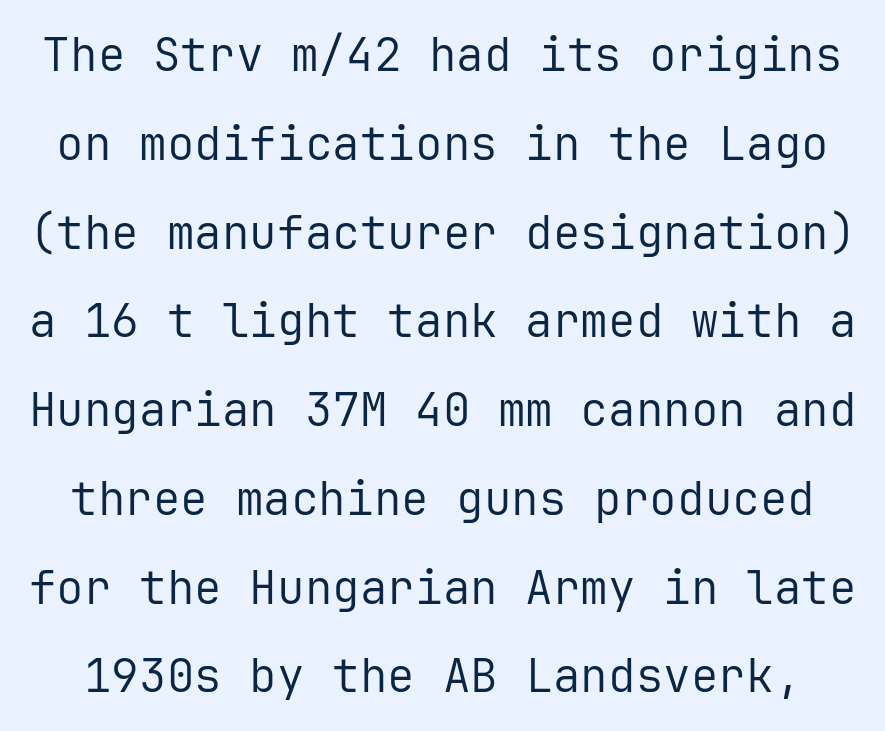
The face used here is monospaced, like something from a code editor. A sans-serif font was chosen for this passage. The baseline area is clear. Is the letter spacing exaggerated? No — it looks like the ordinary default. Each stroke keeps to a modest, everyday thickness or less. It's the straight-up-and-down kind of type.
